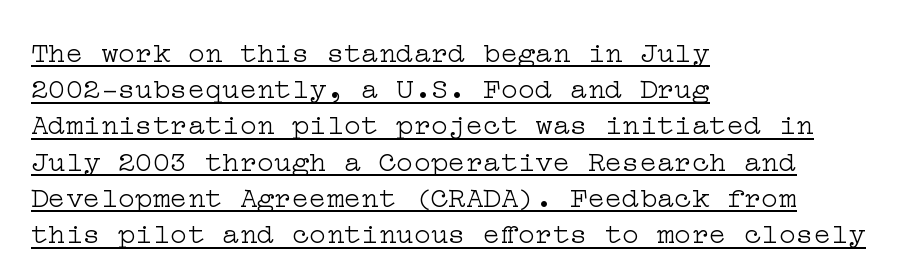
No chunkiness to these letters — they're not bold. Letterform terminals end in serifs throughout the passage. If you drew a line through each stem, it would be perfectly vertical. In terms of leading, this rendering sits right in the middle.
